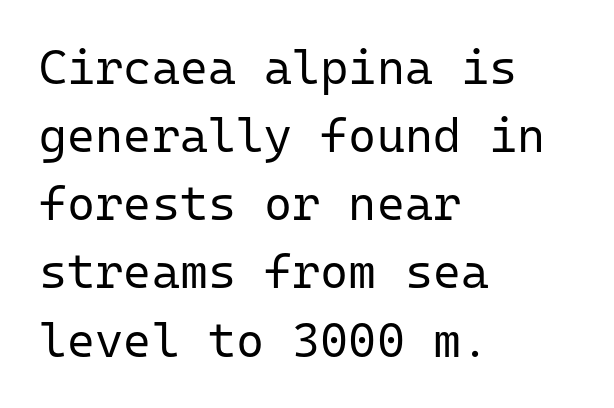
{"serif": "no", "italic": "no", "bold": "no", "weight": "regular", "width": "normal", "stroke_contrast": "low", "x_height": "medium", "monospaced": "yes", "underline": "no", "align": "left", "line_spacing": "normal", "line_spacing_ratio": 1.42, "letter_spacing": "normal", "letter_spacing_em": 0.0, "glyph_px": 48}
